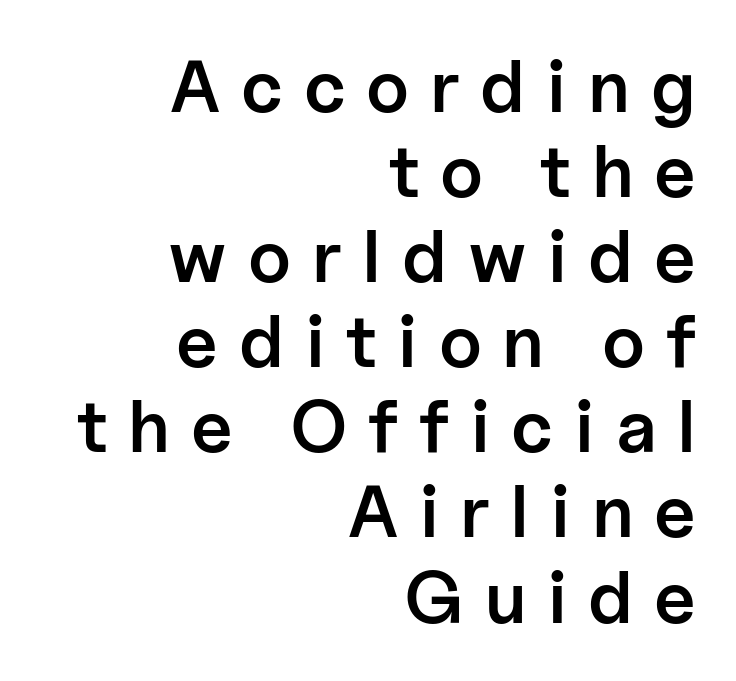
Q: Is the text bold? A: Semi-bold.
Q: Is the text italic (slanted)? A: No, it is upright.
Q: Is the typeface a serif or a sans-serif typeface? A: Sans-serif.
Q: Is the text underlined? A: No.
Q: How is the paragraph aligned? A: Right-aligned.
Q: Is the spacing between letters normal or unusually wide? A: Unusually wide.
Q: Is the spacing between lines tight, normal or loose? A: Tight.
Q: Width (condensed, normal, or wide)? A: Normal.
Q: Stroke contrast? A: Low.
Q: x-height? A: Medium.
Q: Monospaced? A: No.
